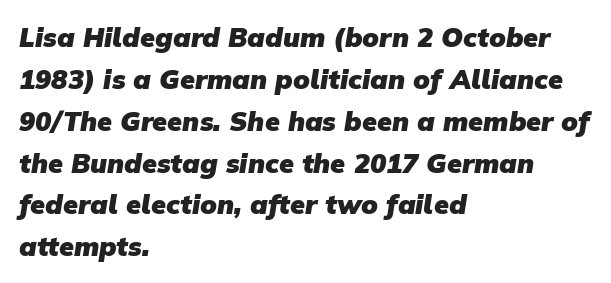
The image shows 27 px bold type; set left-aligned, normal line spacing (1.55x), normal letter spacing, not underlined.
